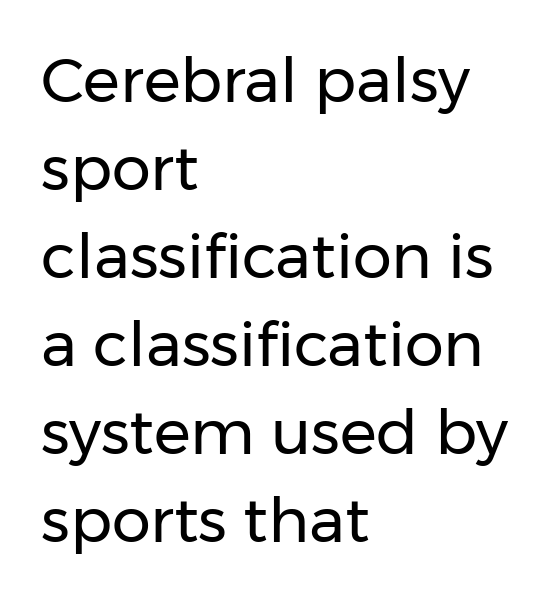
{"serif": "no", "italic": "no", "bold": "no", "weight": "regular", "width": "normal", "stroke_contrast": "low", "x_height": "medium", "monospaced": "no", "underline": "no", "align": "left", "line_spacing": "normal", "line_spacing_ratio": 1.42, "letter_spacing": "normal", "letter_spacing_em": 0.0, "glyph_px": 62}
